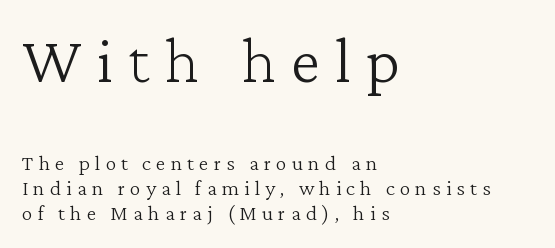
{"serif": "yes", "italic": "no", "bold": "no", "weight": "light", "width": "normal", "stroke_contrast": "low", "x_height": "medium", "monospaced": "no", "underline": "no", "align": "left", "line_spacing": "tight", "line_spacing_ratio": 1.14, "letter_spacing": "wide", "letter_spacing_em": 0.23, "larger_block": "first", "size_ratio": 3.0, "glyph_px": 66}
